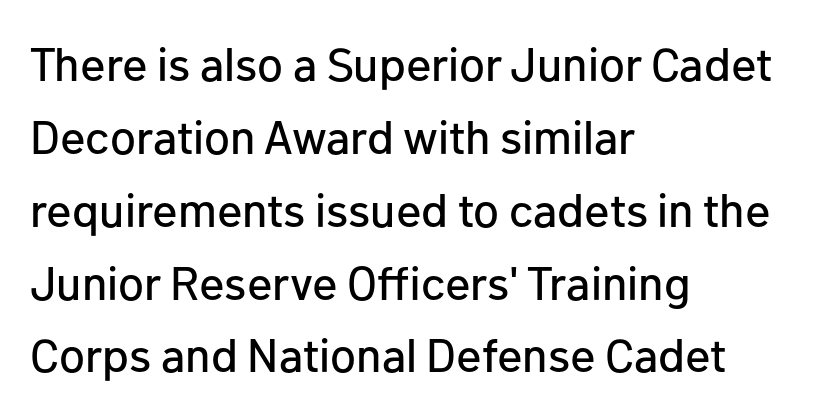
The image shows 47 px sans-serif type, upright; set left-aligned, normal line spacing (1.55x), normal letter spacing, not underlined; low stroke contrast and a medium x-height.
